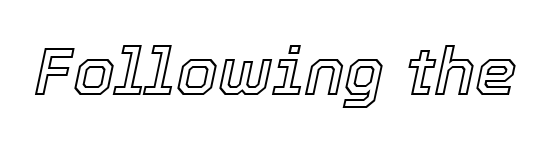
The image shows 67 px text type, italic (leaning right); set normal letter spacing, not underlined; a medium x-height.
